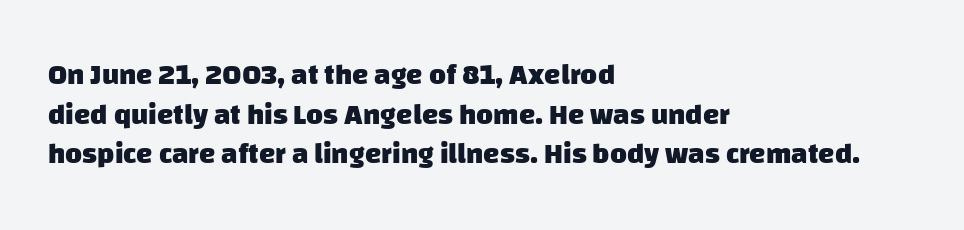
The setting favours the left margin, as ordinary paragraphs usually do. Unmarked baselines from the first word to the last. Thick stems and heavy bowls — unmistakably bold. You could not count columns in this text — the font is proportionally spaced. The typeface chosen for these lines omits serifs.
